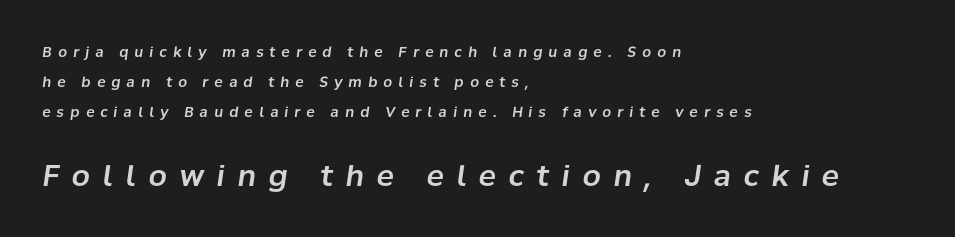
Q: Is the text italic (slanted)? A: Yes, it leans right by about 8 degrees.
Q: Is the text underlined? A: No.
Q: How is the paragraph aligned? A: Left-aligned.
Q: Is the spacing between letters normal or unusually wide? A: Unusually wide.
Q: Is the spacing between lines tight, normal or loose? A: Loose.
Q: Which block of text is set in a larger size, the first (top) or the second (bottom)? A: The second (bottom) one.
Q: Width (condensed, normal, or wide)? A: Normal.
Q: Stroke contrast? A: Low.
Q: x-height? A: Medium.
Q: Monospaced? A: No.
